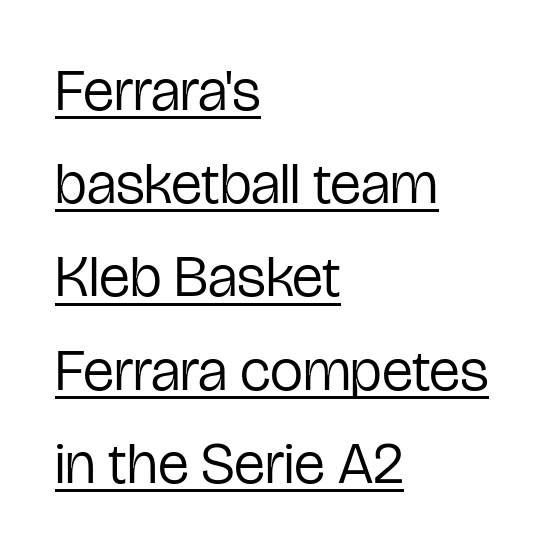
Q: Is the text bold? A: No.
Q: Is the text italic (slanted)? A: No, it is upright.
Q: Is the typeface a serif or a sans-serif typeface? A: Sans-serif.
Q: Is the text underlined? A: Yes.
Q: How is the paragraph aligned? A: Left-aligned.
Q: Is the spacing between letters normal or unusually wide? A: Normal.
Q: Is the spacing between lines tight, normal or loose? A: Normal.
Q: Width (condensed, normal, or wide)? A: Condensed.
Q: Stroke contrast? A: Low.
Q: x-height? A: Medium.
Q: Monospaced? A: No.
